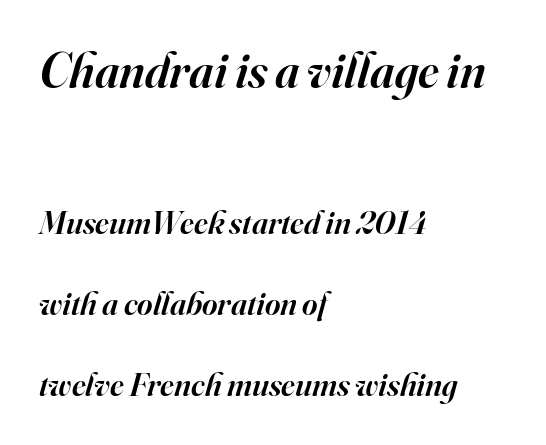
The image shows 50 px semibold serif type, italic (leaning right); set left-aligned, loose line spacing (2.45x), normal letter spacing, not underlined; the first (top) block is 1.52x larger; high stroke contrast and a small x-height.
